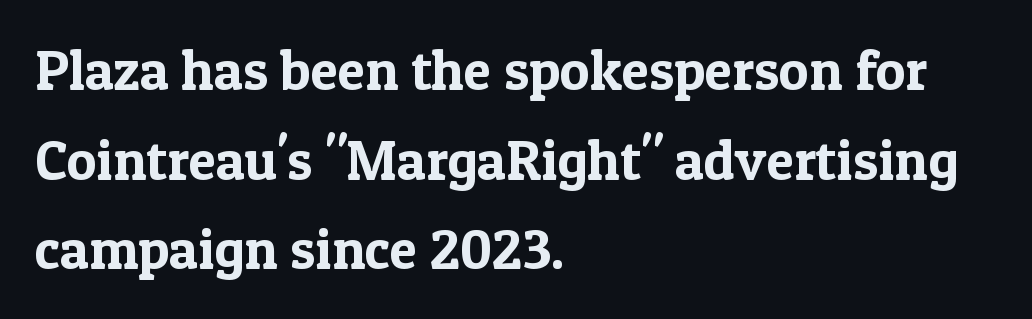
The face used here is rendered with its standard letterfit. Each new line begins a customary step beneath the previous one. The foot of each line stays bare and open. Character widths vary here, with narrow letters taking less room than wide ones. This is serif lettering, the kind often seen in printed books.
